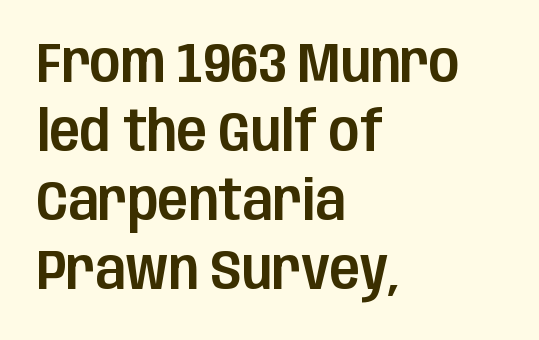
{"serif": "no", "italic": "no", "width": "condensed", "stroke_contrast": "low", "x_height": "large", "monospaced": "no", "underline": "no", "align": "left", "line_spacing_ratio": 1.23, "letter_spacing": "normal", "letter_spacing_em": 0.0, "glyph_px": 56}
